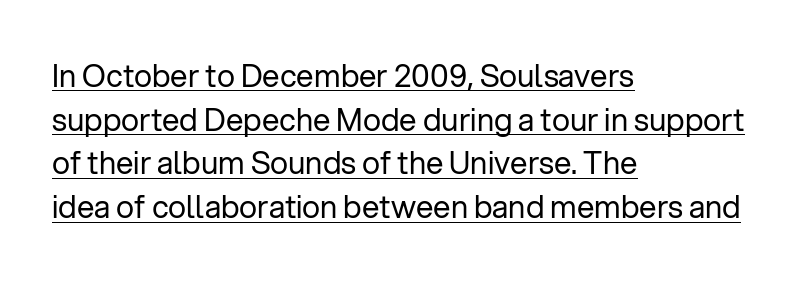
The image shows 31 px regular-weight sans-serif type, upright; set left-aligned, normal line spacing (1.41x), normal letter spacing, underlined; low stroke contrast and a medium x-height.
